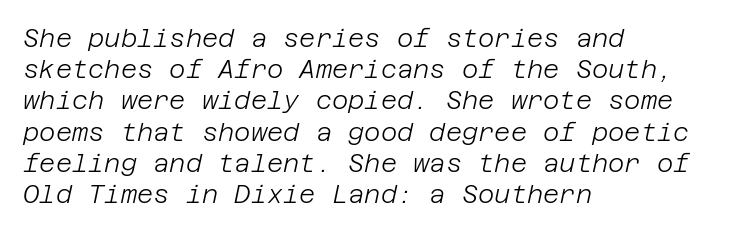
The image shows 25 px text type, italic (leaning right); set left-aligned, normal line spacing (1.25x), normal letter spacing, not underlined.
